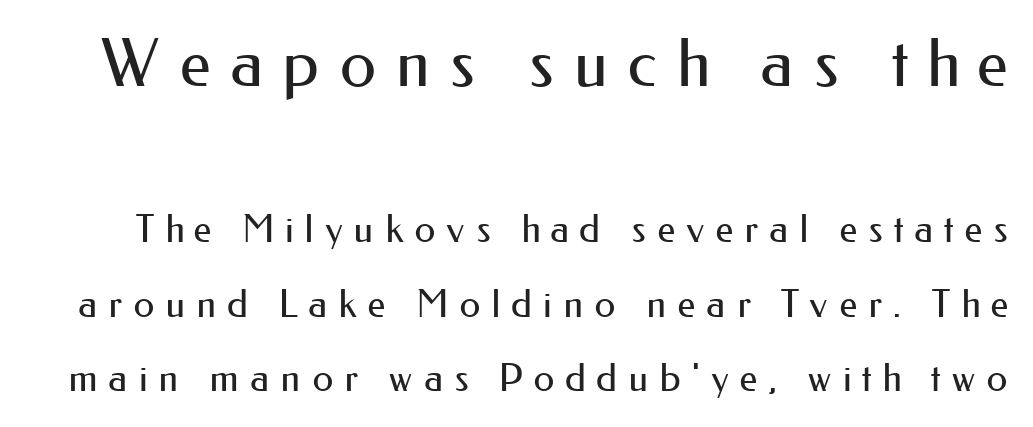
{"serif": "no", "italic": "no", "bold": "no", "weight": "regular", "width": "normal", "stroke_contrast": "medium", "x_height": "small", "monospaced": "no", "underline": "no", "line_spacing": "loose", "line_spacing_ratio": 1.96, "letter_spacing": "wide", "letter_spacing_em": 0.28, "larger_block": "first", "size_ratio": 1.74, "glyph_px": 66}
